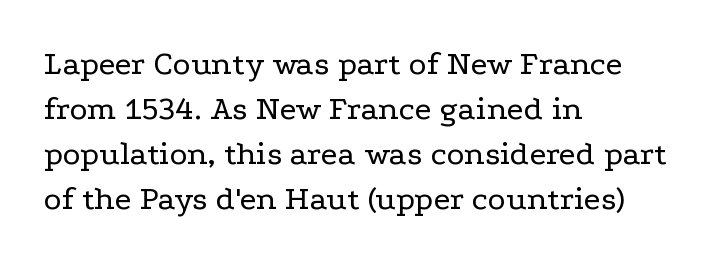
{"serif": "yes", "italic": "no", "bold": "no", "weight": "regular", "width": "wide", "stroke_contrast": "low", "x_height": "medium", "monospaced": "no", "underline": "no", "align": "left", "line_spacing": "normal", "line_spacing_ratio": 1.32, "letter_spacing": "normal", "letter_spacing_em": 0.0, "glyph_px": 34}
